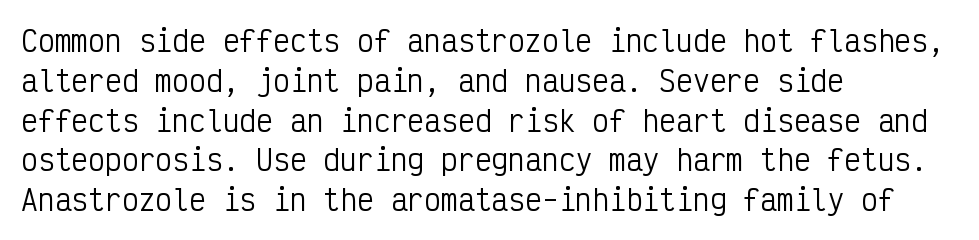
{"serif": "no", "italic": "no", "bold": "no", "weight": "regular", "width": "condensed", "stroke_contrast": "low", "x_height": "medium", "monospaced": "yes", "underline": "no", "align": "left", "line_spacing": "normal", "line_spacing_ratio": 1.42, "letter_spacing": "normal", "letter_spacing_em": 0.0, "glyph_px": 28}
